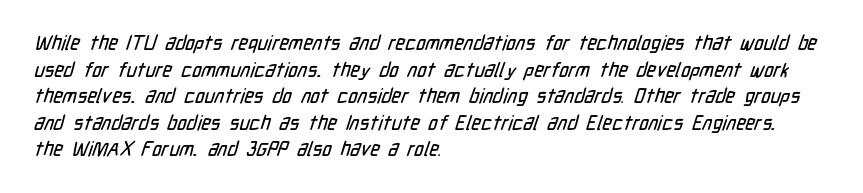
{"underline": "no", "align": "left", "line_spacing": "normal", "line_spacing_ratio": 1.33, "letter_spacing": "normal", "letter_spacing_em": 0.0, "glyph_px": 20}
